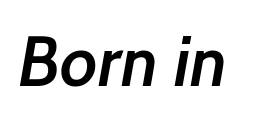
The image shows 70 px semibold sans-serif type; set normal letter spacing, not underlined; low stroke contrast and a medium x-height.
